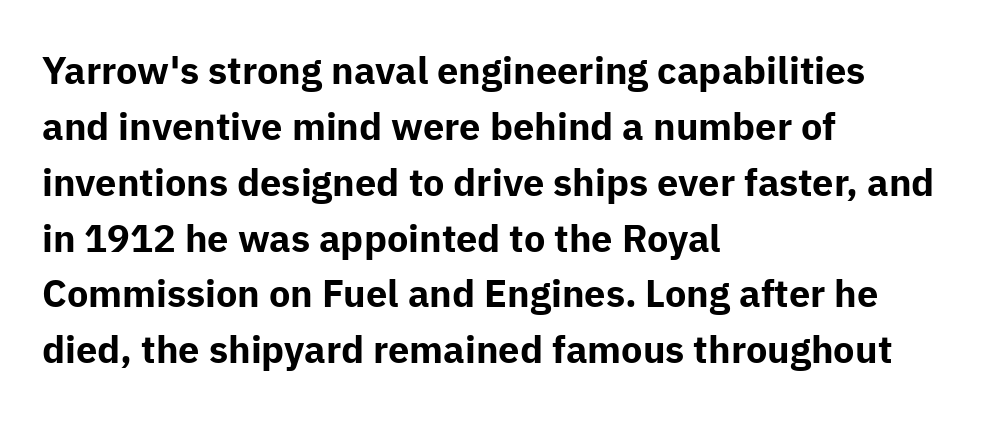
The rows are spaced the way most documents space them. If you drew a line through each stem, it would be perfectly vertical. Nothing unusual about the tracking: characters are spaced as the font intends. Is this a fixed-width face? No — the glyphs have proportional, varying widths.
